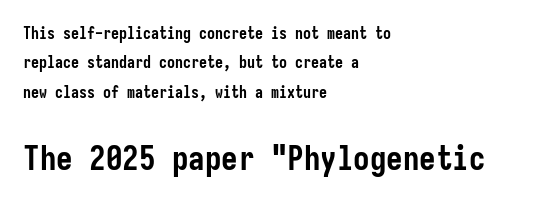
Q: Is the text bold? A: Yes.
Q: Is the text italic (slanted)? A: No, it is upright.
Q: Is the typeface a serif or a sans-serif typeface? A: Sans-serif.
Q: Is the text underlined? A: No.
Q: How is the paragraph aligned? A: Left-aligned.
Q: Is the spacing between letters normal or unusually wide? A: Normal.
Q: Which block of text is set in a larger size, the first (top) or the second (bottom)? A: The second (bottom) one.
Q: Width (condensed, normal, or wide)? A: Condensed.
Q: Stroke contrast? A: Low.
Q: x-height? A: Medium.
